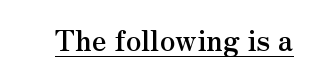
Q: Is the text bold? A: Yes.
Q: Is the text italic (slanted)? A: No, it is upright.
Q: Is the typeface a serif or a sans-serif typeface? A: Serif.
Q: Is the text underlined? A: Yes.
Q: Is the spacing between letters normal or unusually wide? A: Normal.
Q: Width (condensed, normal, or wide)? A: Normal.
Q: Stroke contrast? A: Medium.
Q: x-height? A: Small.
Q: Monospaced? A: No.
